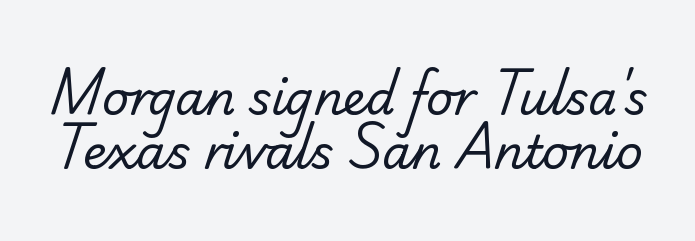
The rendering uses natural spacing where letterforms have individual widths. Weight: regular or lighter. Are there feet on the stems? There aren't — it's a sans. Decoration check: the copy has no underline. Default kerning and tracking; the words read as compact shapes.
